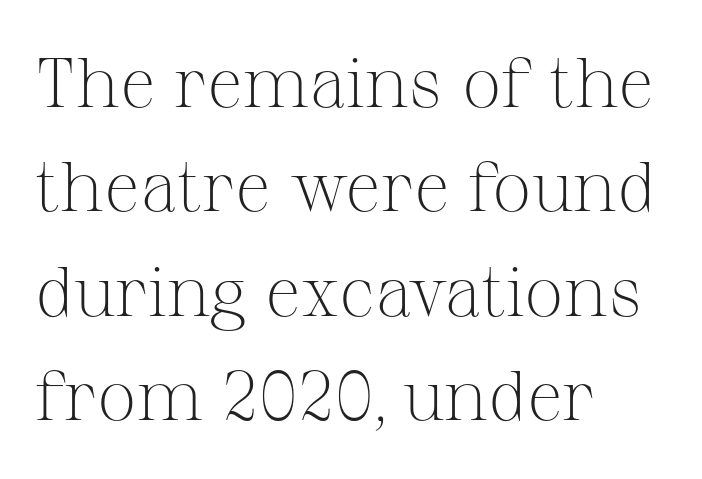
{"serif": "yes", "italic": "no", "bold": "no", "weight": "light", "width": "normal", "stroke_contrast": "medium", "x_height": "medium", "monospaced": "no", "underline": "no", "align": "left", "line_spacing": "normal", "line_spacing_ratio": 1.49, "letter_spacing": "normal", "letter_spacing_em": 0.0, "glyph_px": 70}
